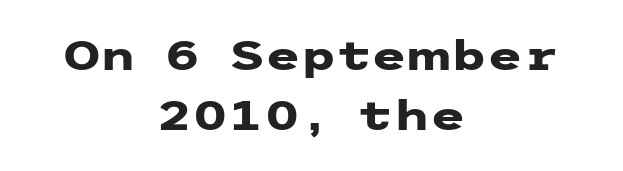
The image shows 41 px heavy, wide sans-serif type, upright; set centered, normal line spacing (1.46x), normal letter spacing, not underlined; low stroke contrast and a medium x-height.
